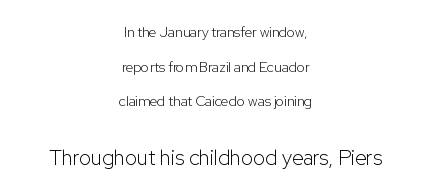
{"italic": "no", "bold": "no", "underline": "no", "align": "center", "line_spacing": "loose", "line_spacing_ratio": 2.47, "letter_spacing": "normal", "letter_spacing_em": 0.0, "larger_block": "second", "size_ratio": 1.5, "glyph_px": 21}
